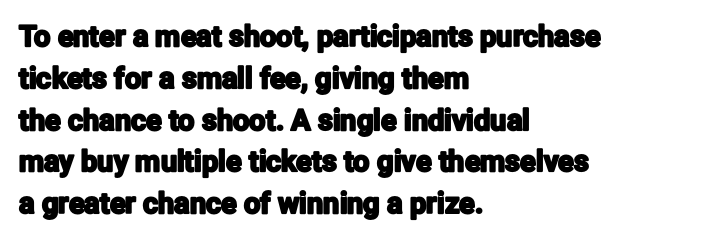
The image shows 29 px condensed sans-serif type, upright; set left-aligned, normal line spacing (1.44x), normal letter spacing, not underlined; low stroke contrast and a medium x-height.
